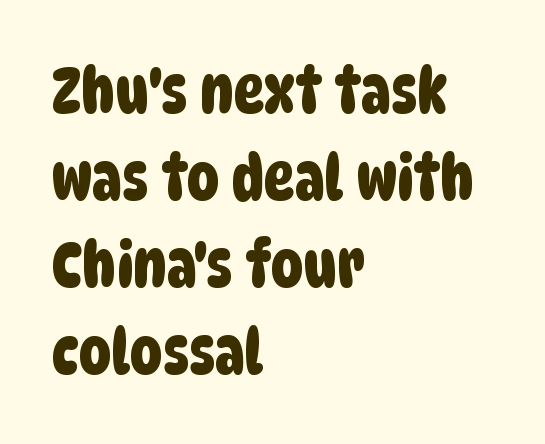
{"serif": "no", "width": "condensed", "stroke_contrast": "low", "x_height": "large", "monospaced": "no", "underline": "no", "align": "left", "line_spacing": "normal", "line_spacing_ratio": 1.36, "letter_spacing": "normal", "letter_spacing_em": 0.0, "glyph_px": 64}
